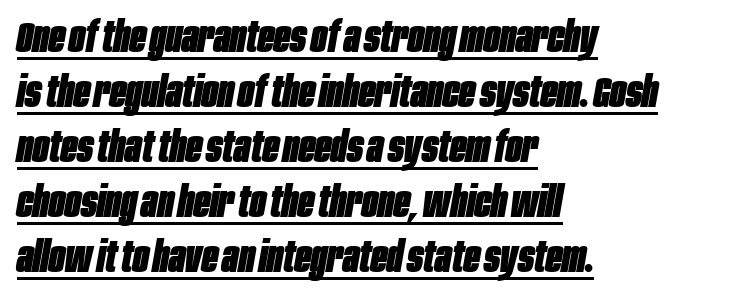
The image shows 43 px heavy, condensed type, italic (leaning right); set left-aligned, normal line spacing (1.28x), normal letter spacing, underlined; low stroke contrast and a large x-height.
